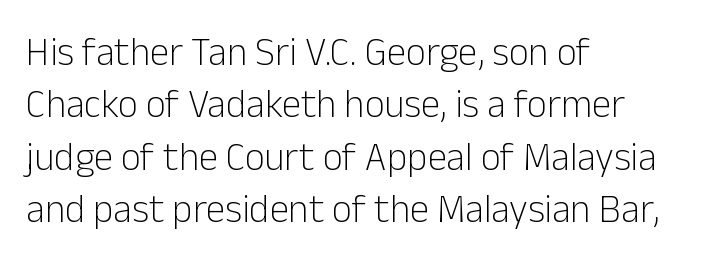
Does extra space separate the letters? No, they use regular spacing. A typesetter would mark this as roman, not italic. The line-height multiplier appears to be the usual default. This rendering features lettering with no underline.
